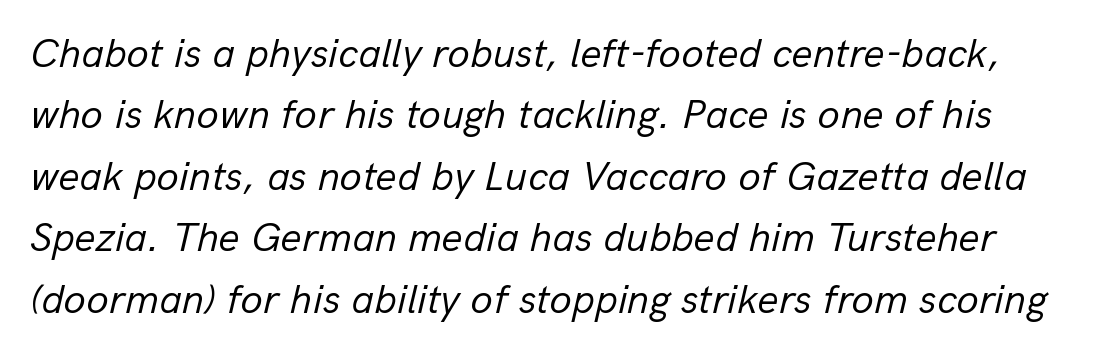
{"italic": "yes", "lean": "right", "slant_degrees": 13, "bold": "no", "weight": "regular", "width": "normal", "stroke_contrast": "low", "x_height": "medium", "monospaced": "no", "underline": "no", "line_spacing": "normal", "line_spacing_ratio": 1.5, "letter_spacing": "normal", "letter_spacing_em": 0.0, "glyph_px": 41}
